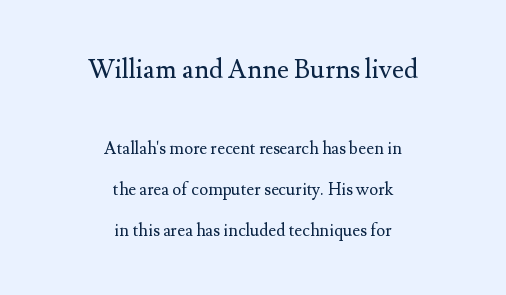
{"italic": "no", "bold": "no", "underline": "no", "align": "center", "line_spacing": "loose", "line_spacing_ratio": 2.42, "letter_spacing": "normal", "letter_spacing_em": 0.0, "larger_block": "first", "size_ratio": 1.53, "glyph_px": 26}
